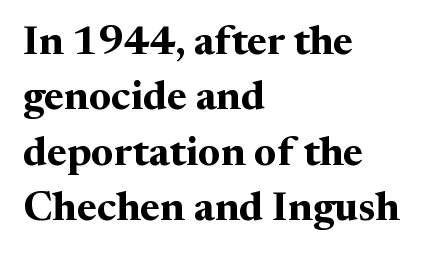
You can tell from the footed stems that serif type was used. Glance below the letters and you will spot only blank space. Horizontal alignment here is leftward, the default for most running prose. Here the designer chose a conventional face with non-uniform glyph widths. This is the regular roman posture of the typeface.
